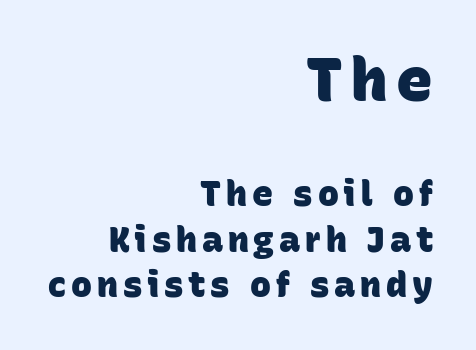
The image shows 61 px heavy sans-serif type; set right-aligned, normal line spacing (1.31x), not underlined; the first (top) block is 1.74x larger; low stroke contrast and a large x-height.
